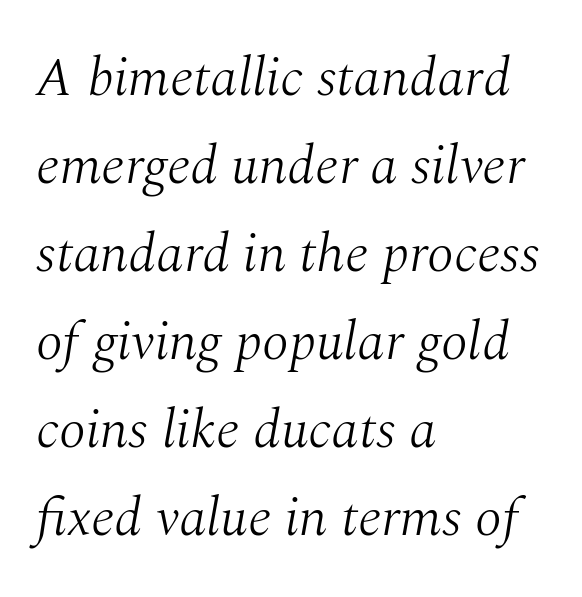
Regarding serifs, this sample has them. Italic? Definitely — the glyphs are oblique. No extra ink here — the face is not bold. Here the glyphs are tracked normally, forming tight word shapes.
